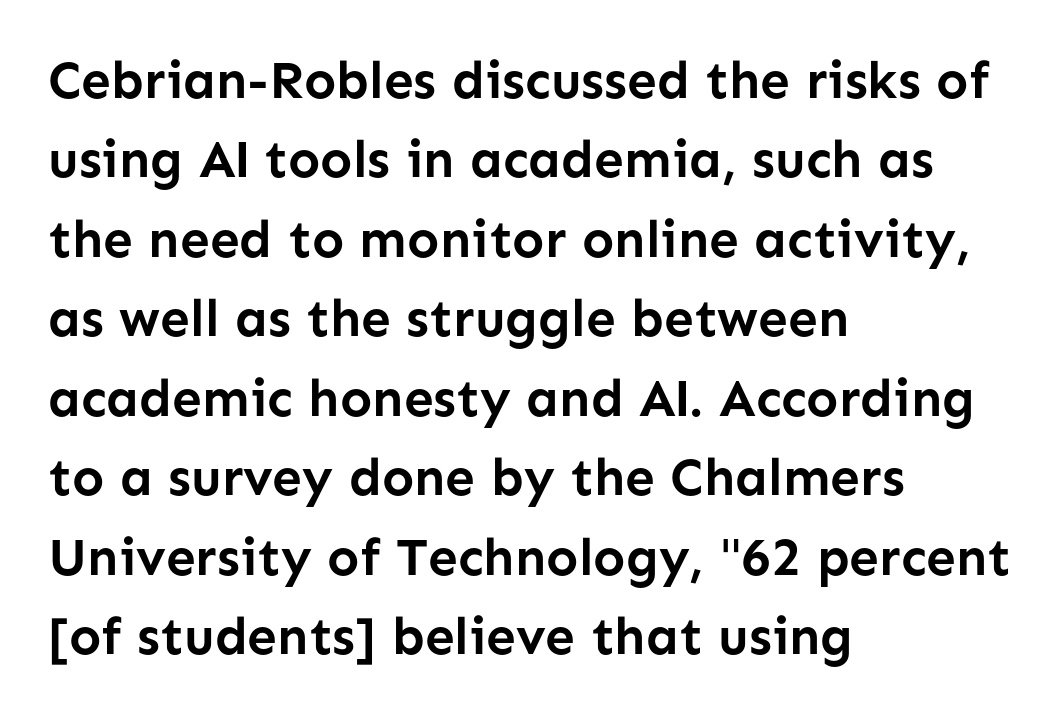
The image shows 53 px semibold sans-serif type, upright; set left-aligned, normal line spacing (1.5x), normal letter spacing, not underlined; low stroke contrast and a medium x-height.
